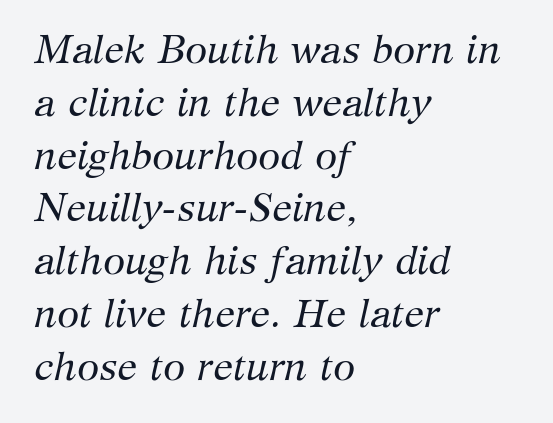
{"serif": "yes", "italic": "yes", "lean": "right", "slant_degrees": 12, "bold": "no", "weight": "regular", "width": "normal", "stroke_contrast": "medium", "x_height": "medium", "monospaced": "no", "underline": "no", "align": "left", "line_spacing": "normal", "line_spacing_ratio": 1.32, "letter_spacing": "normal", "letter_spacing_em": 0.0, "glyph_px": 40}
